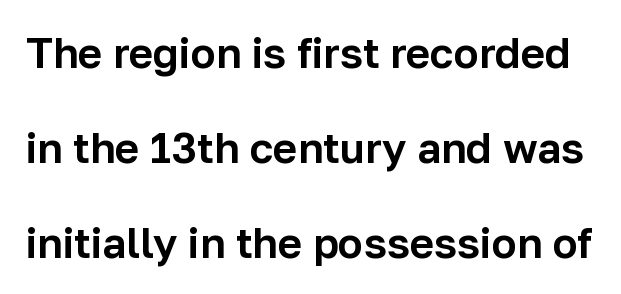
Q: Is the text italic (slanted)? A: No, it is upright.
Q: Is the typeface a serif or a sans-serif typeface? A: Sans-serif.
Q: Is the text underlined? A: No.
Q: Is the spacing between letters normal or unusually wide? A: Normal.
Q: Is the spacing between lines tight, normal or loose? A: Loose.
Q: Width (condensed, normal, or wide)? A: Normal.
Q: Stroke contrast? A: Low.
Q: x-height? A: Medium.
Q: Monospaced? A: No.
